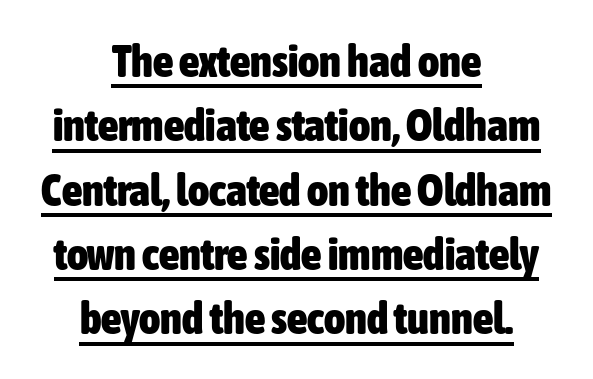
If you drew a line through each stem, it would be perfectly vertical. The letterforms sit shoulder to shoulder at normal distance. The glyphs in this specimen are sans serif. The glyphs have the mass of a bold cut. A baseline rule has been typeset under these characters.
